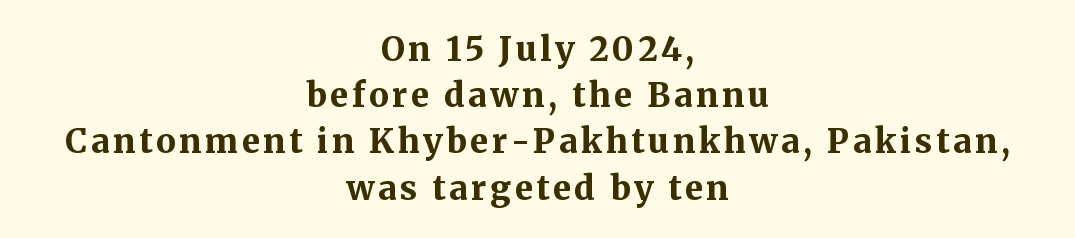
{"serif": "yes", "italic": "no", "bold": "yes", "weight": "bold", "width": "normal", "stroke_contrast": "medium", "x_height": "medium", "monospaced": "no", "underline": "no", "align": "center", "line_spacing": "normal", "line_spacing_ratio": 1.4, "glyph_px": 33}
